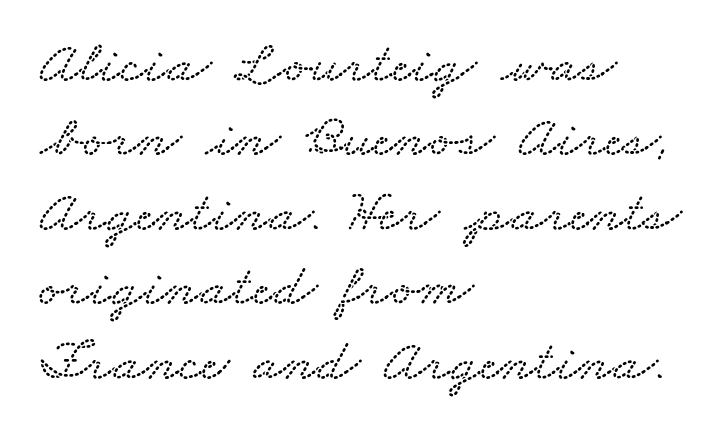
Q: Is the text underlined? A: No.
Q: How is the paragraph aligned? A: Left-aligned.
Q: Is the spacing between letters normal or unusually wide? A: Normal.
Q: Width (condensed, normal, or wide)? A: Wide.
Q: Stroke contrast? A: Low.
Q: x-height? A: Small.
Q: Monospaced? A: No.
